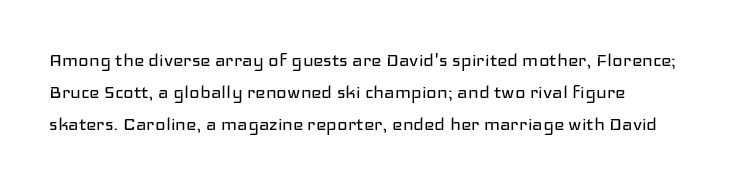
{"italic": "no", "bold": "no", "underline": "no", "align": "left", "line_spacing": "normal", "line_spacing_ratio": 1.45, "letter_spacing": "normal", "letter_spacing_em": 0.0, "glyph_px": 22}
